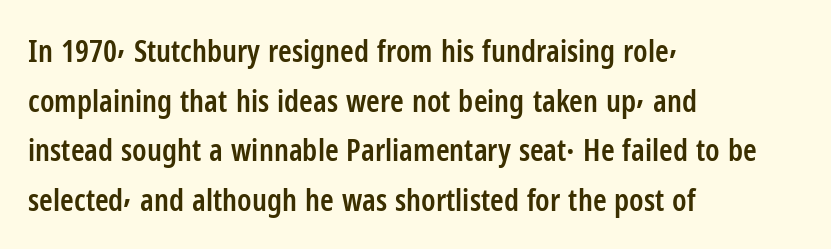
Spacing verdict: proportional, widths tailored to each character. Typesetter's note: demi weight, one step under bold. A typesetter would call this leading conventional body-copy spacing. Horizontal alignment here is leftward, the default for most running prose. Compared with typical body copy, the letter spacing here is the same.
